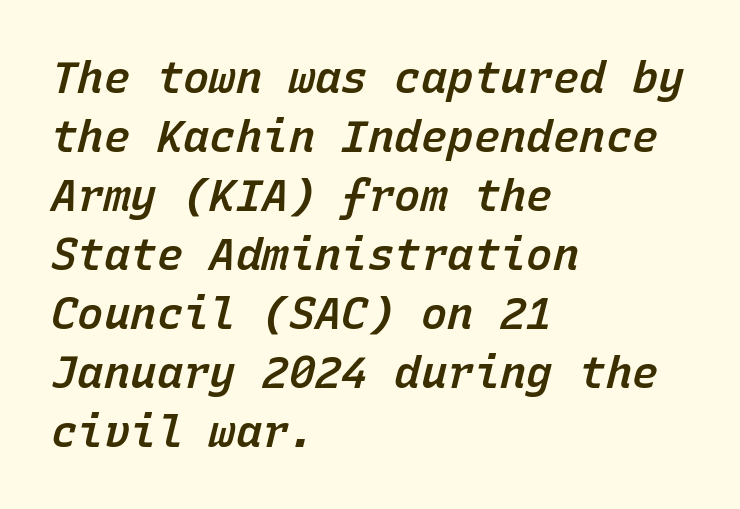
{"italic": "yes", "lean": "right", "slant_degrees": 15, "bold": "semi", "weight": "semibold", "width": "normal", "stroke_contrast": "low", "x_height": "medium", "monospaced": "yes", "underline": "no", "align": "left", "line_spacing": "normal", "line_spacing_ratio": 1.34, "letter_spacing": "normal", "letter_spacing_em": 0.0, "glyph_px": 44}
